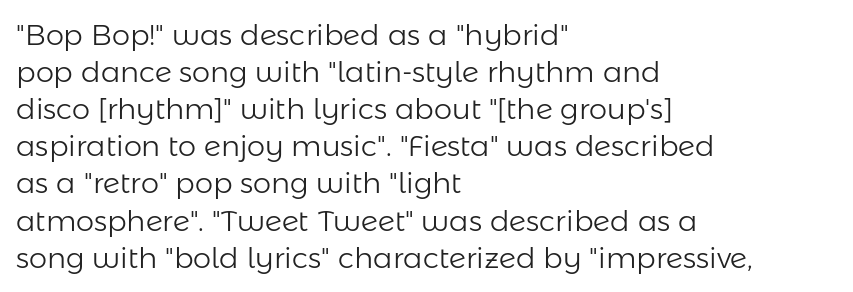
The setting favours the left margin, as ordinary paragraphs usually do. Is this a fixed-width face? No — the glyphs have proportional, varying widths. The space between consecutive lines is moderate. Each stroke keeps to a modest, everyday thickness or less. The text was rendered using a sans face with plain stroke endings.
